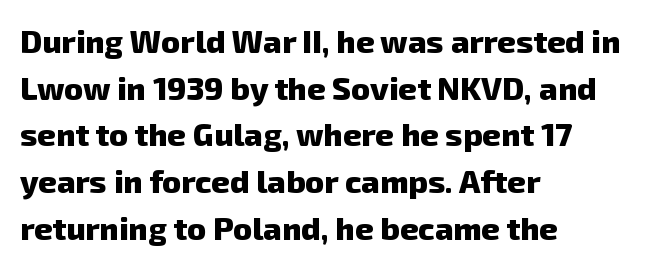
Here the designer chose a conventional face with non-uniform glyph widths. Nope, no serifs anywhere on these letters. The letters sit at their default tracking, neither squeezed nor spread. Vertically, the passage feels balanced, rows spaced as you'd expect. The rag falls on the right side of this text block. The characters look thick and weighty, a clear bold.
